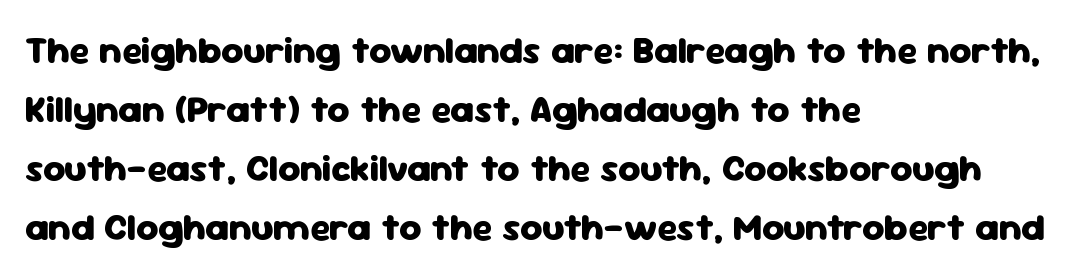
The image shows 38 px heavy sans-serif type, upright; set left-aligned, normal line spacing (1.55x), normal letter spacing, not underlined; low stroke contrast and a medium x-height.
